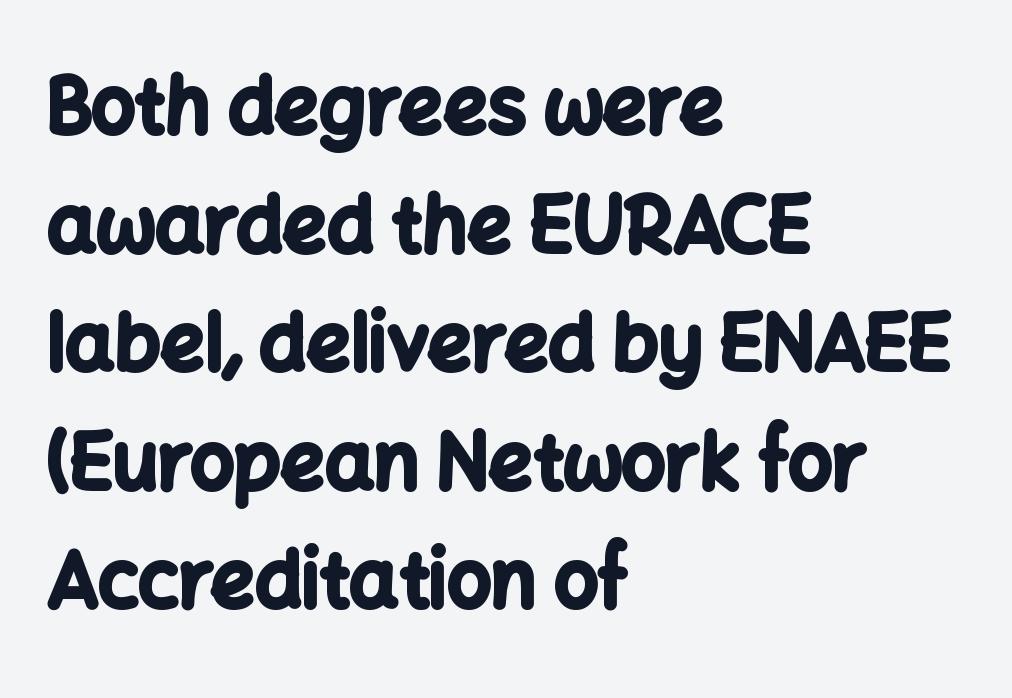
{"serif": "no", "italic": "no", "bold": "yes", "weight": "bold", "width": "normal", "stroke_contrast": "low", "x_height": "medium", "monospaced": "no", "underline": "no", "align": "left", "line_spacing": "normal", "line_spacing_ratio": 1.54, "letter_spacing": "normal", "letter_spacing_em": 0.0, "glyph_px": 77}
